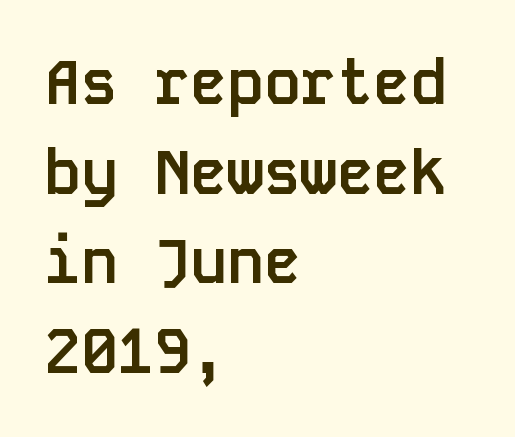
{"serif": "no", "italic": "no", "bold": "yes", "weight": "semibold", "width": "normal", "stroke_contrast": "low", "x_height": "large", "monospaced": "yes", "underline": "no", "align": "left", "line_spacing": "normal", "line_spacing_ratio": 1.47, "letter_spacing": "normal", "letter_spacing_em": 0.0, "glyph_px": 61}
